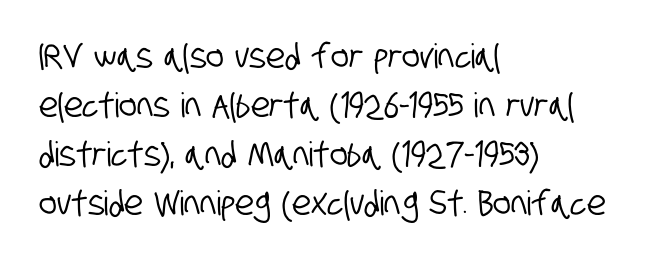
{"serif": "no", "width": "condensed", "stroke_contrast": "low", "x_height": "large", "monospaced": "no", "underline": "no", "align": "left", "line_spacing": "normal", "line_spacing_ratio": 1.44, "letter_spacing": "normal", "letter_spacing_em": 0.0, "glyph_px": 34}
